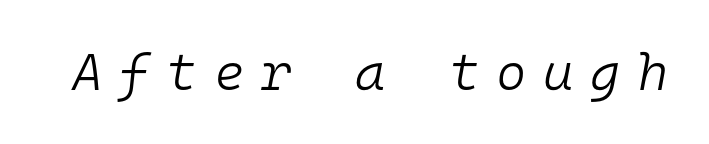
Q: Is the text bold? A: No.
Q: Is the text italic (slanted)? A: Yes, it leans right by about 10 degrees.
Q: Is the text underlined? A: No.
Q: Is the spacing between letters normal or unusually wide? A: Unusually wide.
Q: Width (condensed, normal, or wide)? A: Normal.
Q: Stroke contrast? A: Low.
Q: x-height? A: Medium.
Q: Monospaced? A: Yes.
